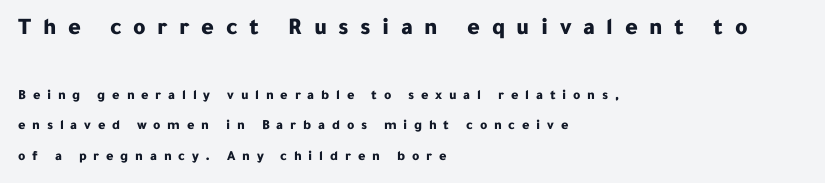
The image shows 24 px bold type, upright; set left-aligned, loose line spacing (2.18x), unusually wide letter spacing (+0.48 em), not underlined; the first (top) block is 1.71x larger.
